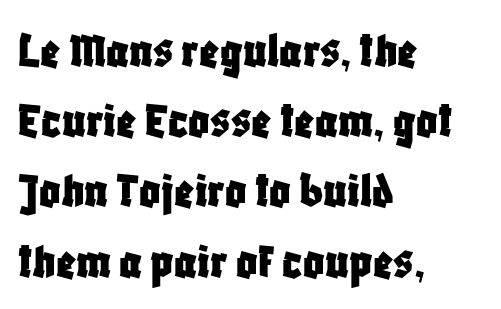
The image shows 52 px condensed sans-serif type, upright; set left-aligned, normal line spacing (1.35x), normal letter spacing, not underlined; low stroke contrast and a large x-height.
